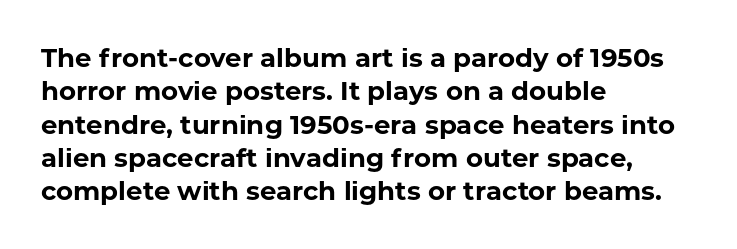
{"italic": "no", "bold": "yes", "underline": "no", "align": "left", "line_spacing": "normal", "line_spacing_ratio": 1.28, "letter_spacing": "normal", "letter_spacing_em": 0.0, "glyph_px": 26}
